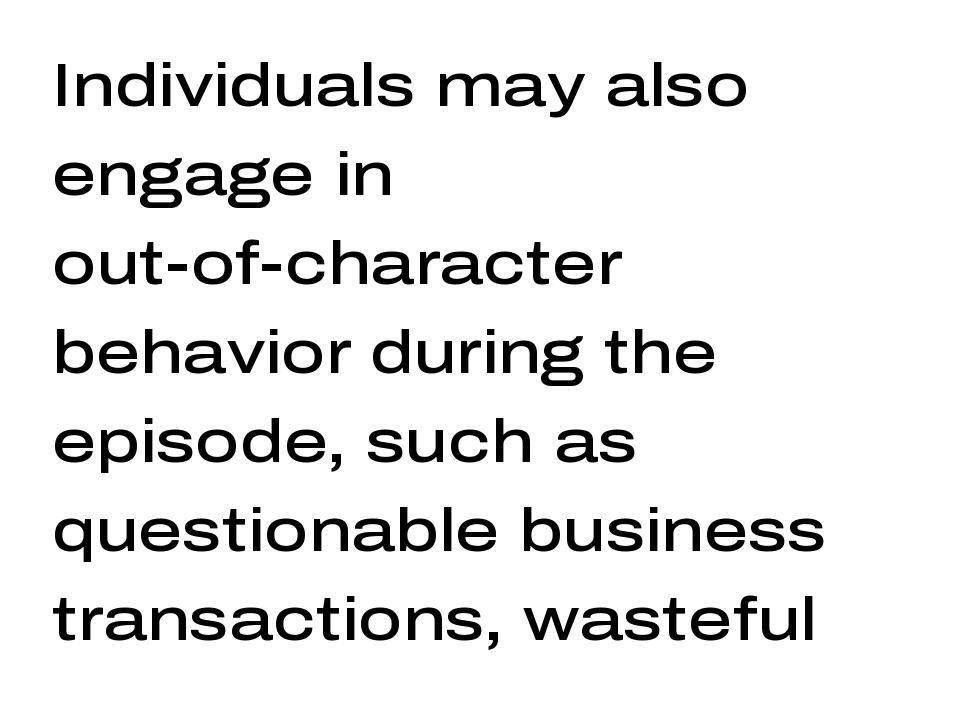
Q: Is the text bold? A: Semi-bold.
Q: Is the text italic (slanted)? A: No, it is upright.
Q: Is the typeface a serif or a sans-serif typeface? A: Sans-serif.
Q: Is the text underlined? A: No.
Q: How is the paragraph aligned? A: Left-aligned.
Q: Is the spacing between letters normal or unusually wide? A: Normal.
Q: Is the spacing between lines tight, normal or loose? A: Normal.
Q: Width (condensed, normal, or wide)? A: Normal.
Q: Stroke contrast? A: Low.
Q: x-height? A: Medium.
Q: Monospaced? A: No.
